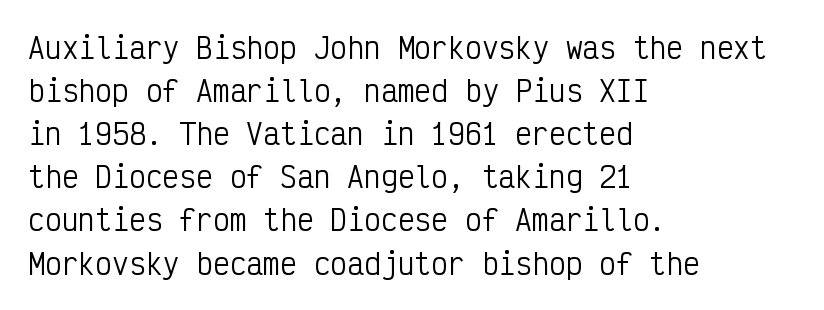
The rendering shows plain stroke endings on the letterforms — a sans-serif design. Look at the tracking — it's just the regular setting, nothing added. Clear beneath every line of the passage. If you measured baseline to baseline, you'd find a middling distance. Vertical stems look standard width or narrower in stroke. If you drew a ruler down the left edge, every line would touch it.
